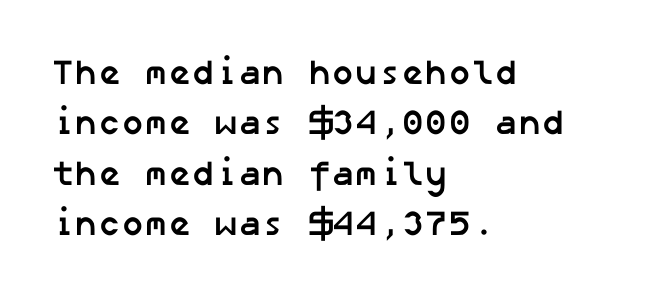
How would I describe the line gaps? Plain and ordinary. Emphasis by weight is at full strength: bold. Check the space under the baseline: it is left empty. Examine the stroke ends and you'll find no serifs.
